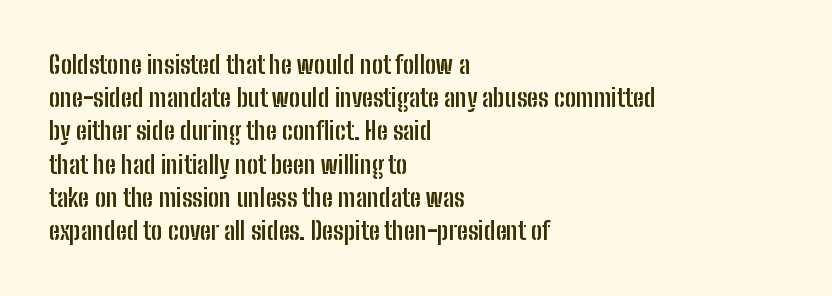
Q: Is the text bold? A: Yes.
Q: Is the text italic (slanted)? A: No, it is upright.
Q: Is the text underlined? A: No.
Q: How is the paragraph aligned? A: Left-aligned.
Q: Is the spacing between letters normal or unusually wide? A: Normal.
Q: Is the spacing between lines tight, normal or loose? A: Normal.
